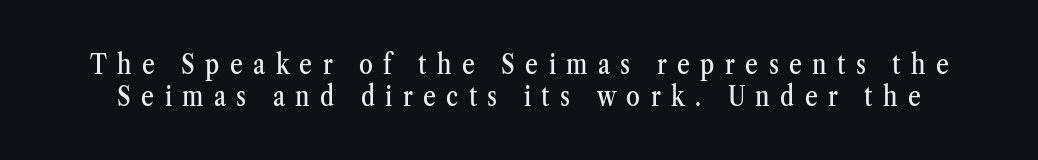
A roman cut, with each character standing at attention. The gap between lines stays unmarked. Varying glyph widths throughout — classic text-font behaviour. Observe the wide spacing: letters keep a clear distance from each other. Examine the stroke ends and you'll spot serifs.
